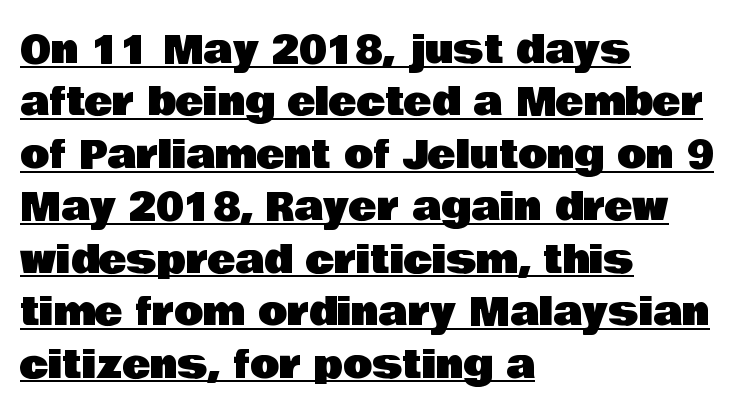
Q: Is the text italic (slanted)? A: No, it is upright.
Q: Is the typeface a serif or a sans-serif typeface? A: Sans-serif.
Q: Is the text underlined? A: Yes.
Q: How is the paragraph aligned? A: Left-aligned.
Q: Is the spacing between letters normal or unusually wide? A: Normal.
Q: Is the spacing between lines tight, normal or loose? A: Normal.
Q: Width (condensed, normal, or wide)? A: Normal.
Q: Stroke contrast? A: Low.
Q: x-height? A: Large.
Q: Monospaced? A: No.
